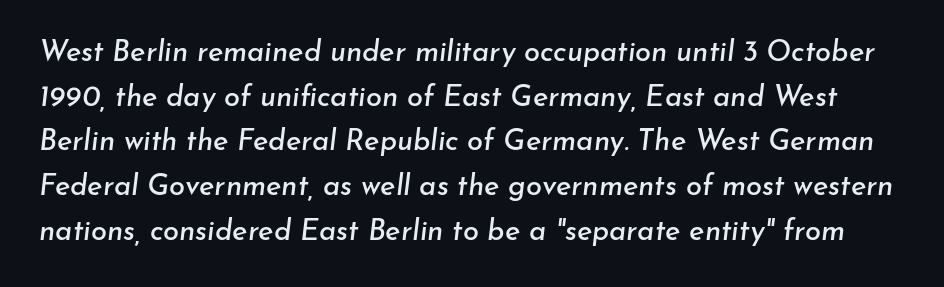
Slant detected: the letters are inclined. Here the designer chose a conventional face with non-uniform glyph widths. The specimen omits any rule beneath the text block's lines. How are the letters spaced? Ordinarily, with no added tracking. Does the leading feel generous? No, just average.
